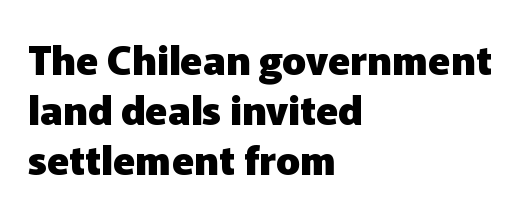
Q: Is the text bold? A: Yes.
Q: Is the text italic (slanted)? A: No, it is upright.
Q: Is the typeface a serif or a sans-serif typeface? A: Sans-serif.
Q: Is the text underlined? A: No.
Q: How is the paragraph aligned? A: Left-aligned.
Q: Is the spacing between letters normal or unusually wide? A: Normal.
Q: Is the spacing between lines tight, normal or loose? A: Normal.
Q: Width (condensed, normal, or wide)? A: Normal.
Q: Stroke contrast? A: Low.
Q: x-height? A: Medium.
Q: Monospaced? A: No.
